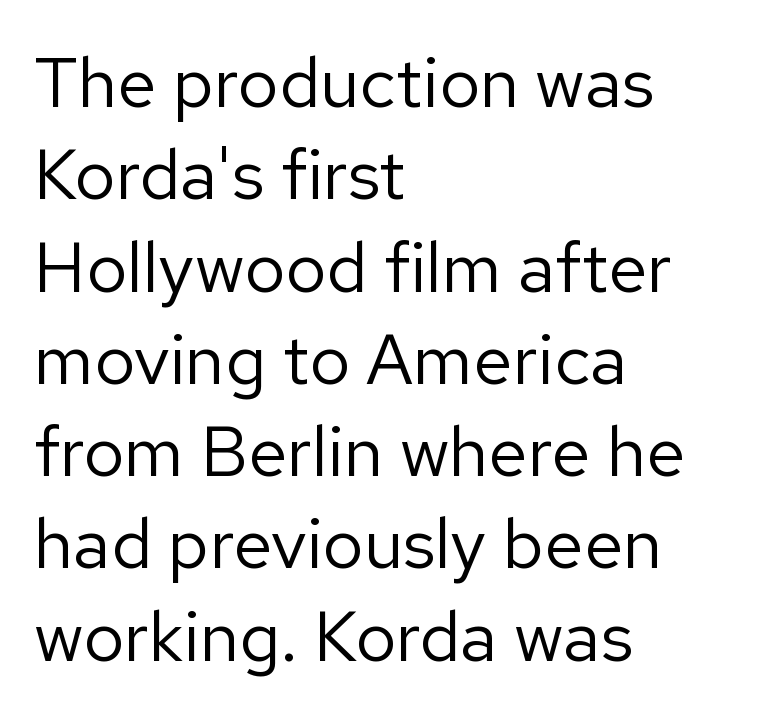
Letterform terminals end flat and unadorned throughout the passage. Tracking value appears to be zero — textbook default spacing. The designer left line spacing at the default. This sample has the flowing, uneven cadence of proportional lettering. The cut favours lightness, reaching ordinary text weight at its darkest.
